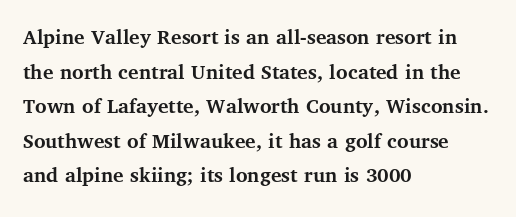
This sample uses an upright cut, with every glyph sitting square on the baseline. Whoever set this chose a conventional vertical rhythm. Students, note that the glyphs here touch the page at normal intervals. Strokes here are thick enough to call this a true bold.
